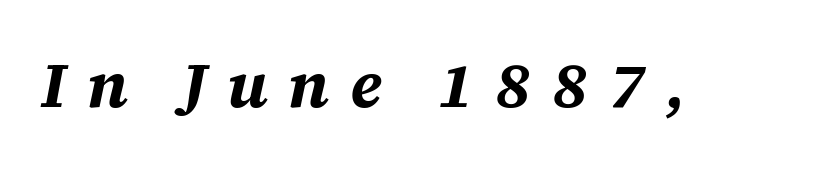
The image shows 64 px bold type, italic (leaning right); set unusually wide letter spacing (+0.32 em), not underlined; medium stroke contrast and a large x-height.
